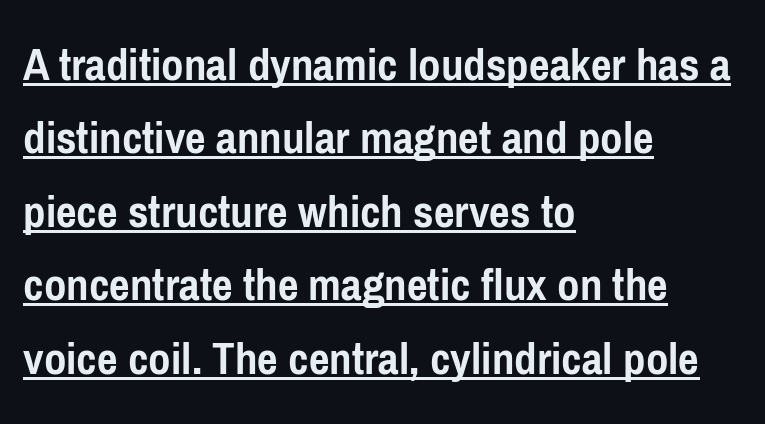
{"serif": "no", "italic": "no", "bold": "yes", "weight": "semibold", "width": "condensed", "stroke_contrast": "low", "x_height": "medium", "monospaced": "no", "underline": "yes", "align": "left", "line_spacing": "normal", "line_spacing_ratio": 1.5, "letter_spacing": "normal", "letter_spacing_em": 0.0, "glyph_px": 49}
